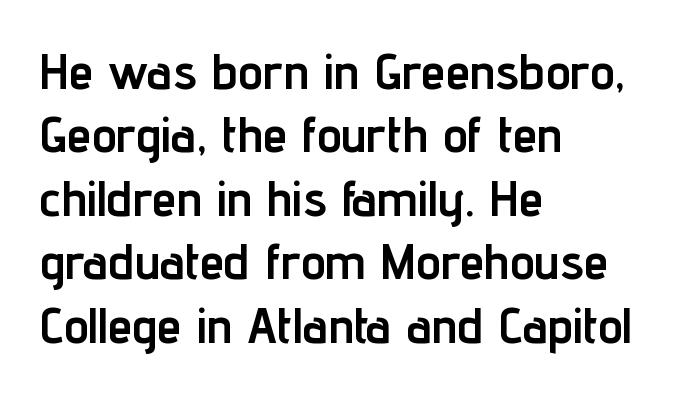
The image shows 50 px semibold, condensed sans-serif type, upright; set left-aligned, normal line spacing (1.27x), normal letter spacing, not underlined; low stroke contrast and a medium x-height.
